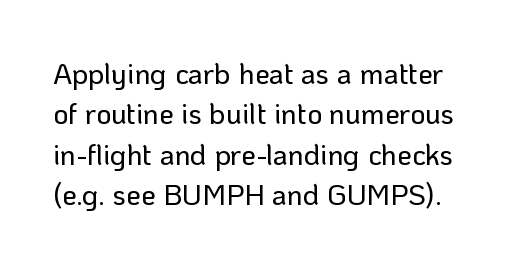
{"serif": "no", "italic": "no", "width": "normal", "stroke_contrast": "low", "x_height": "medium", "monospaced": "no", "underline": "no", "line_spacing": "normal", "line_spacing_ratio": 1.39, "letter_spacing": "normal", "letter_spacing_em": 0.0, "glyph_px": 29}
